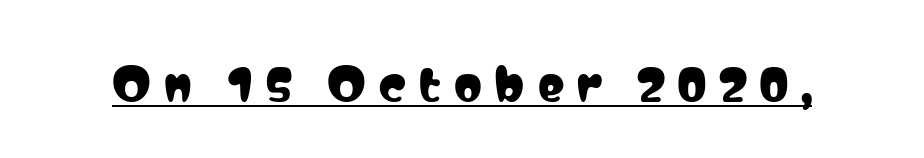
Q: Is the text italic (slanted)? A: No, it is upright.
Q: Is the typeface a serif or a sans-serif typeface? A: Sans-serif.
Q: Is the text underlined? A: Yes.
Q: Is the spacing between letters normal or unusually wide? A: Unusually wide.
Q: Width (condensed, normal, or wide)? A: Condensed.
Q: Stroke contrast? A: Low.
Q: x-height? A: Medium.
Q: Monospaced? A: No.
